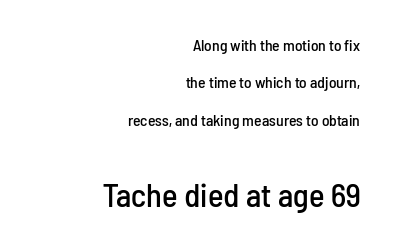
The image shows 33 px condensed sans-serif type, upright; set right-aligned, loose line spacing (2.34x), normal letter spacing, not underlined; the second (bottom) block is 2.06x larger; low stroke contrast and a medium x-height.
